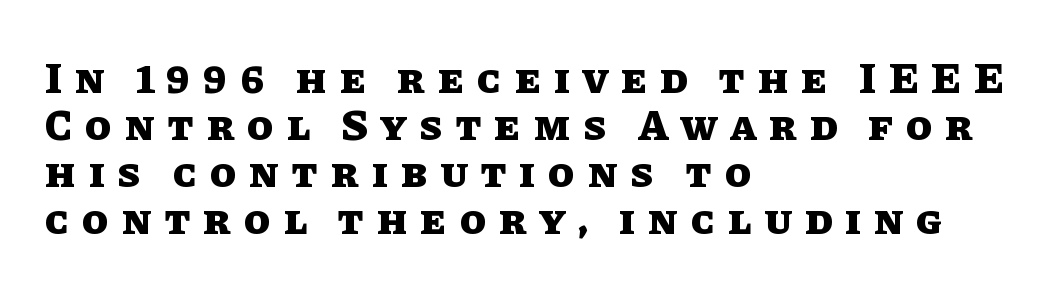
Q: Is the text bold? A: Yes.
Q: Is the text italic (slanted)? A: No, it is upright.
Q: Is the text underlined? A: No.
Q: How is the paragraph aligned? A: Left-aligned.
Q: Is the spacing between letters normal or unusually wide? A: Unusually wide.
Q: Is the spacing between lines tight, normal or loose? A: Tight.
Q: Width (condensed, normal, or wide)? A: Normal.
Q: Stroke contrast? A: Low.
Q: x-height? A: Large.
Q: Monospaced? A: No.
